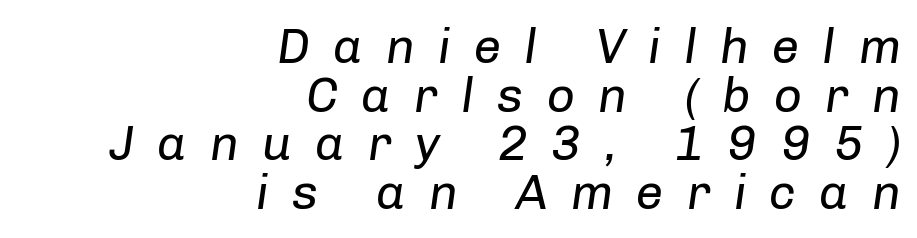
The image shows 49 px regular-weight type, italic (leaning right); set right-aligned, tight line spacing (0.99x), unusually wide letter spacing (+0.47 em), not underlined; low stroke contrast and a medium x-height.
